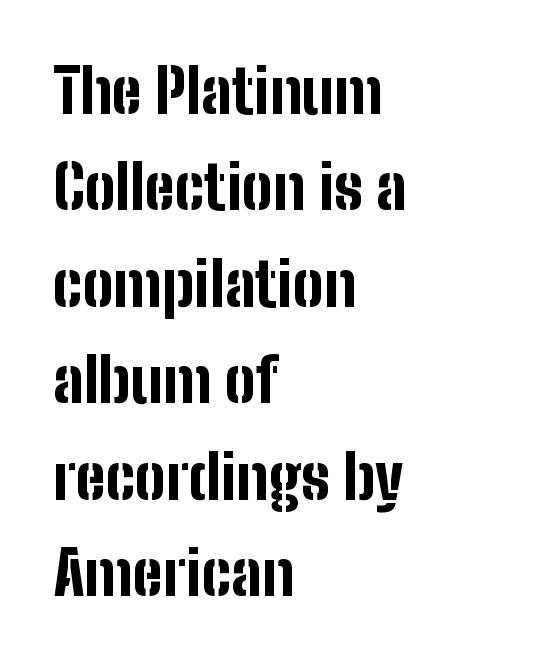
{"serif": "no", "italic": "no", "bold": "yes", "weight": "bold", "width": "condensed", "stroke_contrast": "low", "x_height": "medium", "monospaced": "no", "underline": "no", "align": "left", "line_spacing": "normal", "line_spacing_ratio": 1.58, "letter_spacing": "normal", "letter_spacing_em": 0.0, "glyph_px": 61}
